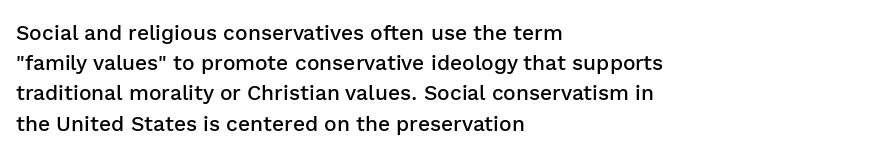
Q: Is the text bold? A: Semi-bold.
Q: Is the text italic (slanted)? A: No, it is upright.
Q: Is the text underlined? A: No.
Q: How is the paragraph aligned? A: Left-aligned.
Q: Is the spacing between letters normal or unusually wide? A: Normal.
Q: Is the spacing between lines tight, normal or loose? A: Normal.
